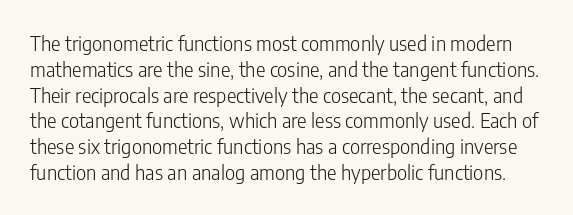
The image shows 20 px text type, upright; set normal line spacing (1.29x), normal letter spacing, not underlined.
